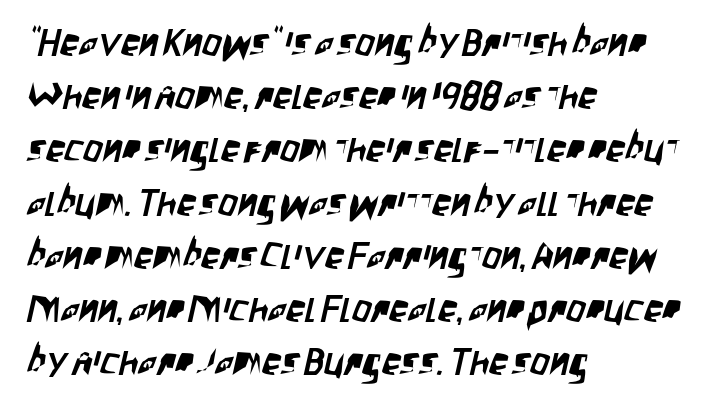
The rendering uses natural spacing where letterforms have individual widths. Default kerning and tracking; the words read as compact shapes. The gap between lines stays unmarked. The rendering shows plain stroke endings on the letterforms — a sans-serif design. Alignment: flush left. A typesetter would call this leading conventional body-copy spacing.
